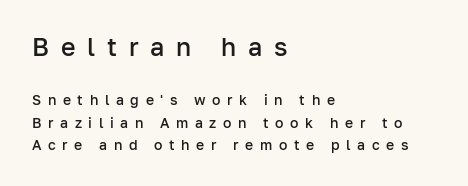
The sample has been set in demibold, a notch under bold. The rows are spaced the way most documents space them. Inter-character spacing is expanded well beyond the font's built-in metrics. The lines in this sample share a left origin and differ only in where they stop. The more generous point size was reserved for the upper chunk.
